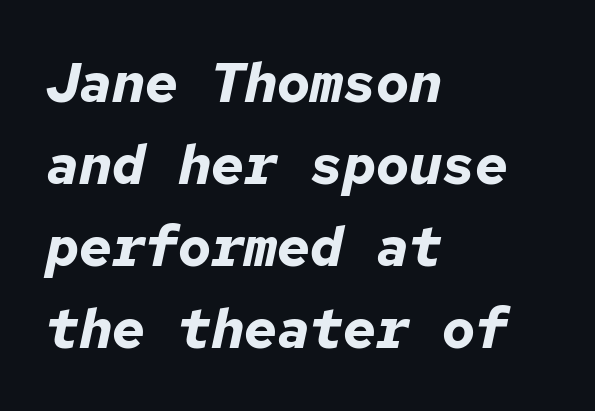
Q: Is the text bold? A: Yes.
Q: Is the text italic (slanted)? A: Yes, it leans right by about 12 degrees.
Q: Is the text underlined? A: No.
Q: How is the paragraph aligned? A: Left-aligned.
Q: Is the spacing between letters normal or unusually wide? A: Normal.
Q: Is the spacing between lines tight, normal or loose? A: Normal.
Q: Width (condensed, normal, or wide)? A: Normal.
Q: Stroke contrast? A: Low.
Q: x-height? A: Medium.
Q: Monospaced? A: Yes.
